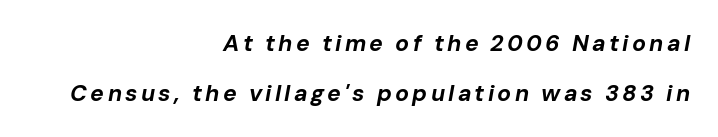
{"italic": "yes", "lean": "right", "slant_degrees": 10, "bold": "yes", "underline": "no", "align": "right", "line_spacing": "loose", "line_spacing_ratio": 2.16, "glyph_px": 23}
